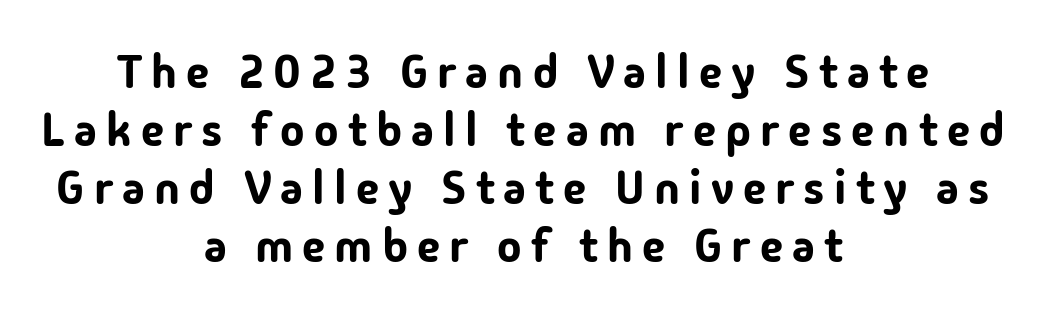
{"serif": "no", "italic": "no", "width": "normal", "stroke_contrast": "low", "x_height": "medium", "monospaced": "no", "underline": "no", "align": "center", "line_spacing": "normal", "line_spacing_ratio": 1.26, "letter_spacing": "wide", "letter_spacing_em": 0.2, "glyph_px": 46}
